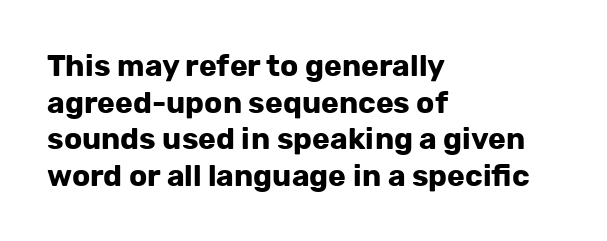
Varying glyph widths throughout — classic text-font behaviour. A classic flush-left, rag-right setting is used for this passage. You could call the tracking neutral — neither tight nor loose. The passage shown is not underscored anywhere.
